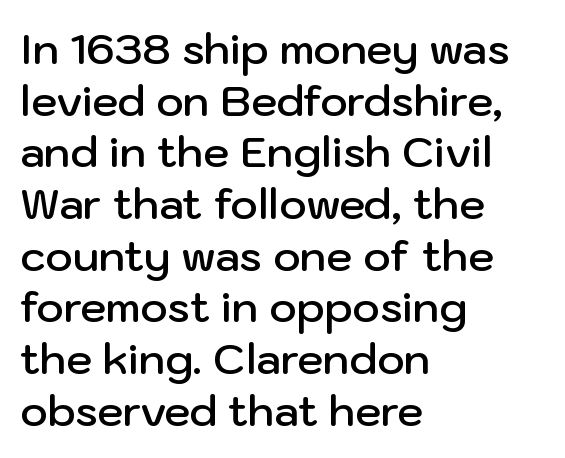
The image shows 42 px semibold sans-serif type, upright; set left-aligned, line spacing 1.23x, normal letter spacing, not underlined; low stroke contrast and a medium x-height.
